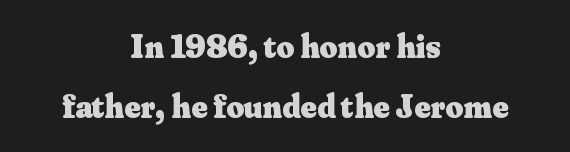
{"serif": "yes", "italic": "no", "bold": "yes", "weight": "heavy", "width": "normal", "stroke_contrast": "medium", "x_height": "small", "monospaced": "no", "underline": "no", "align": "center", "line_spacing_ratio": 1.77, "letter_spacing": "normal", "letter_spacing_em": 0.0, "glyph_px": 34}
